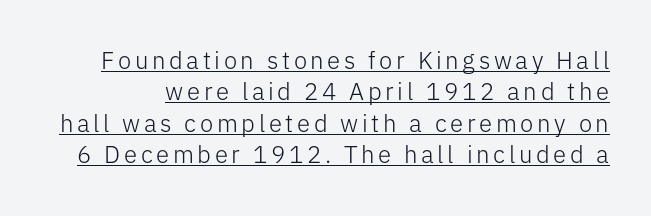
Q: Is the text bold? A: No.
Q: Is the text italic (slanted)? A: No, it is upright.
Q: Is the text underlined? A: Yes.
Q: Is the spacing between lines tight, normal or loose? A: Normal.
